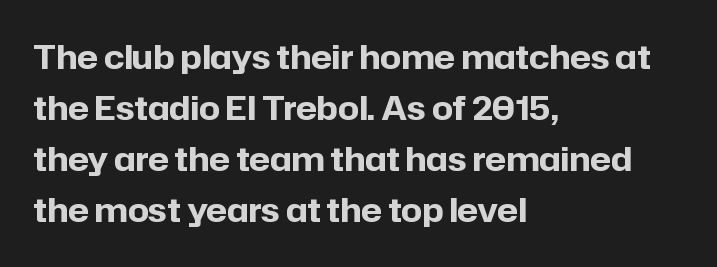
Q: Is the text bold? A: Yes.
Q: Is the text italic (slanted)? A: No, it is upright.
Q: Is the typeface a serif or a sans-serif typeface? A: Sans-serif.
Q: Is the text underlined? A: No.
Q: How is the paragraph aligned? A: Left-aligned.
Q: Is the spacing between letters normal or unusually wide? A: Normal.
Q: Is the spacing between lines tight, normal or loose? A: Normal.
Q: Width (condensed, normal, or wide)? A: Normal.
Q: Stroke contrast? A: Low.
Q: x-height? A: Medium.
Q: Monospaced? A: No.
